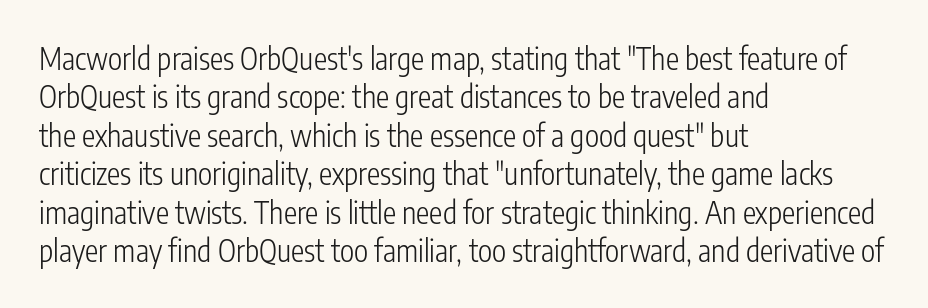
Q: Is the text bold? A: No.
Q: Is the text italic (slanted)? A: No, it is upright.
Q: Is the typeface a serif or a sans-serif typeface? A: Sans-serif.
Q: Is the text underlined? A: No.
Q: How is the paragraph aligned? A: Left-aligned.
Q: Is the spacing between letters normal or unusually wide? A: Normal.
Q: Is the spacing between lines tight, normal or loose? A: Normal.
Q: Width (condensed, normal, or wide)? A: Condensed.
Q: Stroke contrast? A: Low.
Q: x-height? A: Medium.
Q: Monospaced? A: No.
